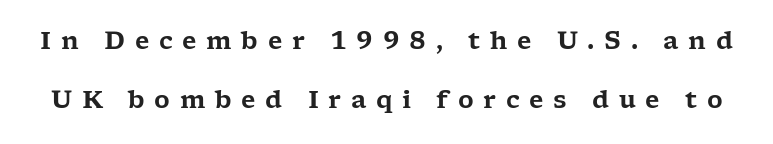
The image shows 24 px text type, upright; set loose line spacing (2.44x), unusually wide letter spacing (+0.4 em), not underlined.
